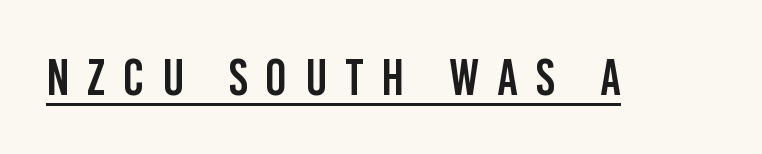
{"serif": "no", "italic": "no", "width": "condensed", "stroke_contrast": "low", "x_height": "large", "monospaced": "no", "underline": "yes", "letter_spacing": "wide", "letter_spacing_em": 0.35, "glyph_px": 51}
